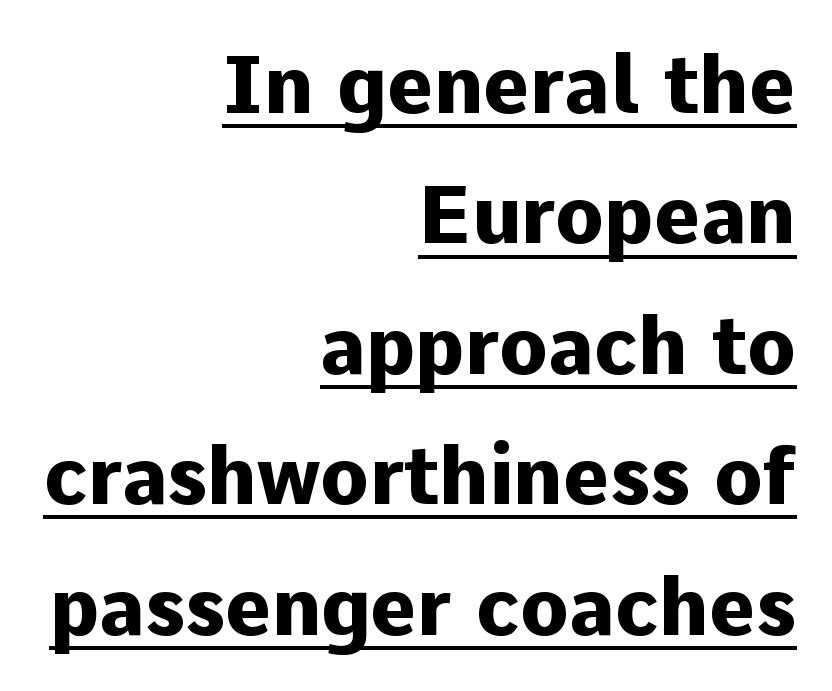
The image shows 80 px heavy sans-serif type, upright; set right-aligned, normal line spacing (1.63x), normal letter spacing, underlined; low stroke contrast and a medium x-height.
